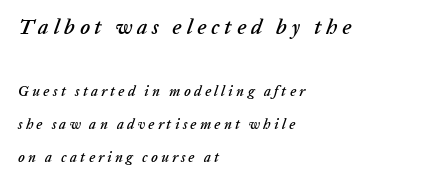
Q: Is the text italic (slanted)? A: Yes, it leans right by about 20 degrees.
Q: Is the text underlined? A: No.
Q: How is the paragraph aligned? A: Left-aligned.
Q: Is the spacing between letters normal or unusually wide? A: Unusually wide.
Q: Is the spacing between lines tight, normal or loose? A: Loose.
Q: Which block of text is set in a larger size, the first (top) or the second (bottom)? A: The first (top) one.
